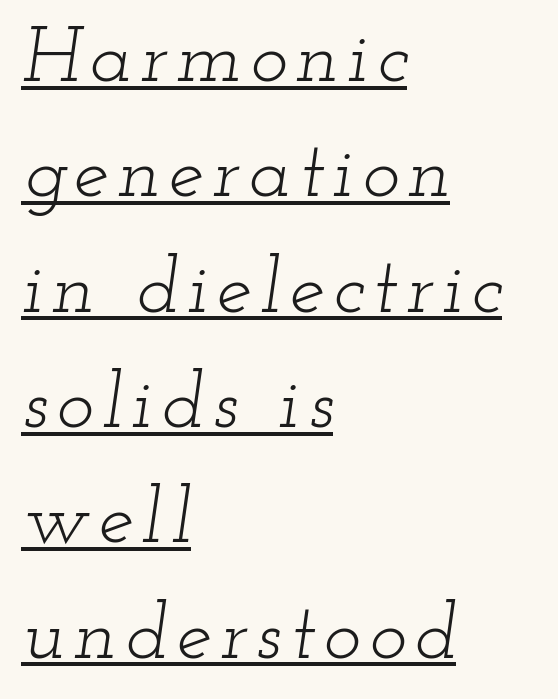
In terms of letterform style, serifs are clearly present. Weight: regular or lighter. Proportional: the letters do not fall into vertical columns. A classic flush-left, rag-right setting is used for this passage. The typesetter has applied underlining to the passage shown. Is the type slanted? Yes — the strokes lean at a clear angle.
